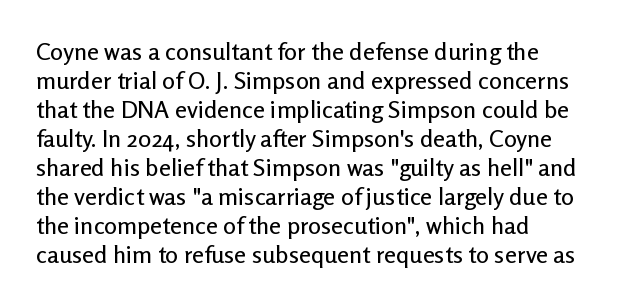
{"italic": "no", "underline": "no", "align": "left", "line_spacing_ratio": 1.21, "letter_spacing": "normal", "letter_spacing_em": 0.0, "glyph_px": 24}
